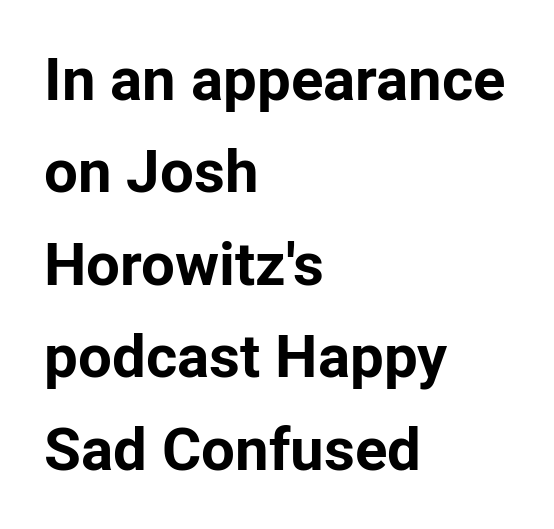
Q: Is the text bold? A: Yes.
Q: Is the text italic (slanted)? A: No, it is upright.
Q: Is the typeface a serif or a sans-serif typeface? A: Sans-serif.
Q: Is the text underlined? A: No.
Q: How is the paragraph aligned? A: Left-aligned.
Q: Is the spacing between letters normal or unusually wide? A: Normal.
Q: Is the spacing between lines tight, normal or loose? A: Normal.
Q: Width (condensed, normal, or wide)? A: Normal.
Q: Stroke contrast? A: Low.
Q: x-height? A: Medium.
Q: Monospaced? A: No.
